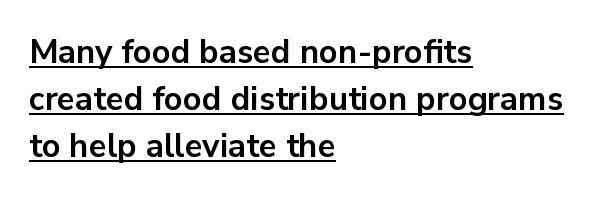
The image shows 33 px bold sans-serif type, upright; set left-aligned, normal line spacing (1.42x), normal letter spacing, underlined; low stroke contrast and a medium x-height.
